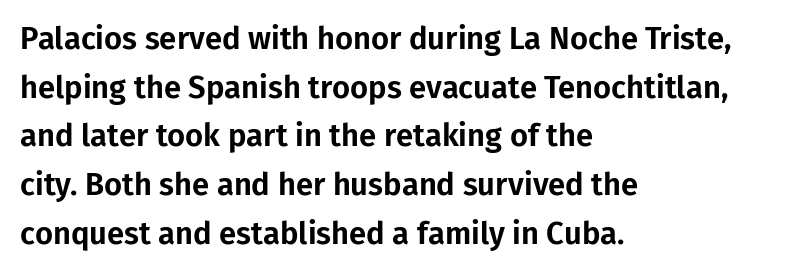
The image shows 31 px sans-serif type, upright; set left-aligned, normal line spacing (1.57x), normal letter spacing, not underlined; low stroke contrast and a medium x-height.
